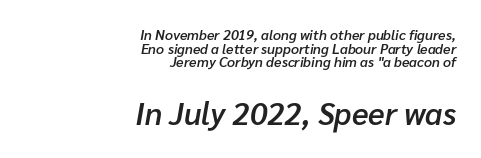
The image shows 31 px semibold type, italic (leaning right); set right-aligned, tight line spacing (0.98x), normal letter spacing, not underlined; the second (bottom) block is 2.21x larger; low stroke contrast and a medium x-height.
